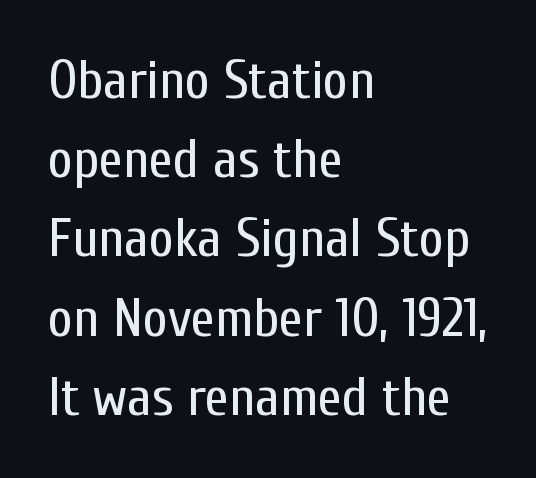
The image shows 55 px regular-weight, condensed sans-serif type, upright; set left-aligned, normal line spacing (1.44x), normal letter spacing, not underlined; low stroke contrast and a medium x-height.
